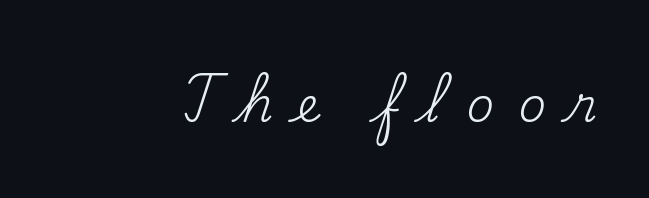
{"serif": "yes", "bold": "no", "weight": "regular", "width": "normal", "stroke_contrast": "medium", "x_height": "small", "monospaced": "no", "underline": "no", "letter_spacing": "wide", "letter_spacing_em": 0.49, "glyph_px": 48}
